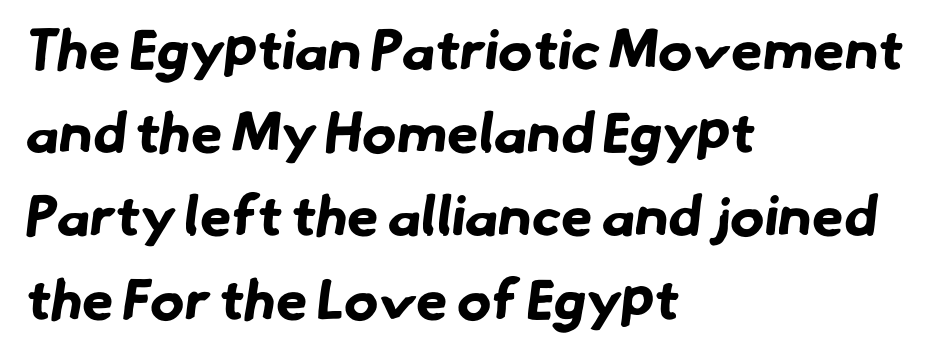
This sample uses a sans-serif face. Note the varied advance widths — an 'i' is clearly narrower than an 'm'. A clean baseline with only descenders dipping below it. These words are printed bold, with thick strokes throughout. Compared with typical body copy, the letter spacing here is the same.
